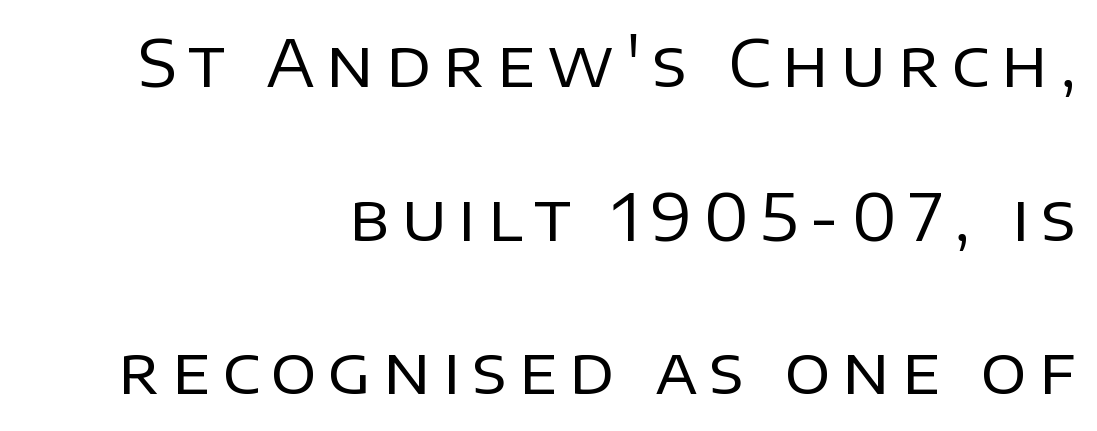
The letterforms sit at book weight or below. The space beneath each line is pristine and unruled. Right-aligned paragraph, ragged on the left. Typographically, this falls in the sans-serif category. Posture: straight, roman, zero tilt.
